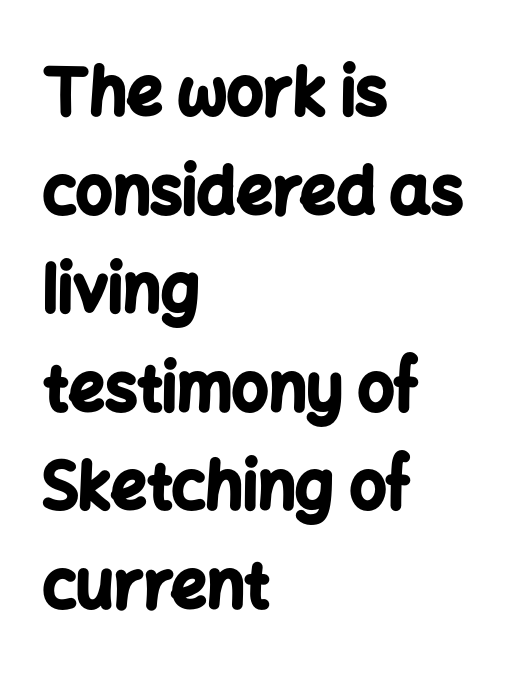
The image shows 64 px bold sans-serif type, upright; set left-aligned, normal line spacing (1.54x), normal letter spacing, not underlined; low stroke contrast and a medium x-height.
